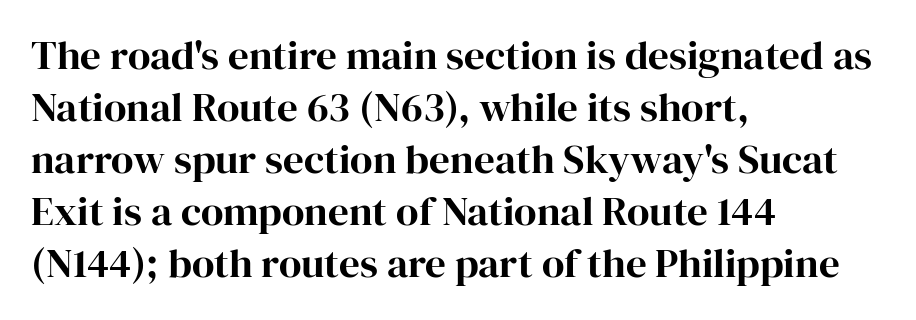
{"serif": "yes", "italic": "no", "width": "normal", "stroke_contrast": "high", "x_height": "medium", "monospaced": "no", "underline": "no", "align": "left", "line_spacing": "normal", "line_spacing_ratio": 1.27, "letter_spacing": "normal", "letter_spacing_em": 0.0, "glyph_px": 41}
